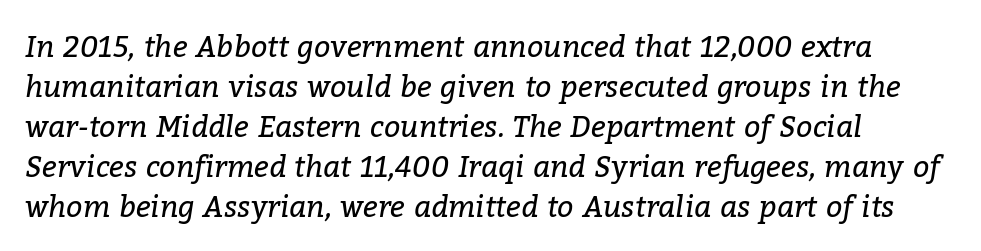
Q: Is the text bold? A: No.
Q: Is the text italic (slanted)? A: Yes, it leans right by about 9 degrees.
Q: Is the typeface a serif or a sans-serif typeface? A: Serif.
Q: Is the text underlined? A: No.
Q: How is the paragraph aligned? A: Left-aligned.
Q: Is the spacing between letters normal or unusually wide? A: Normal.
Q: Is the spacing between lines tight, normal or loose? A: Normal.
Q: Width (condensed, normal, or wide)? A: Normal.
Q: Stroke contrast? A: Low.
Q: x-height? A: Medium.
Q: Monospaced? A: No.
